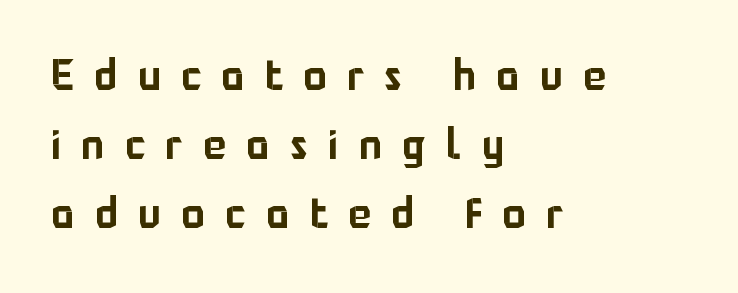
Q: Is the text italic (slanted)? A: No, it is upright.
Q: Is the typeface a serif or a sans-serif typeface? A: Sans-serif.
Q: Is the text underlined? A: No.
Q: How is the paragraph aligned? A: Left-aligned.
Q: Is the spacing between letters normal or unusually wide? A: Unusually wide.
Q: Is the spacing between lines tight, normal or loose? A: Normal.
Q: Width (condensed, normal, or wide)? A: Normal.
Q: Stroke contrast? A: Low.
Q: x-height? A: Medium.
Q: Monospaced? A: No.
